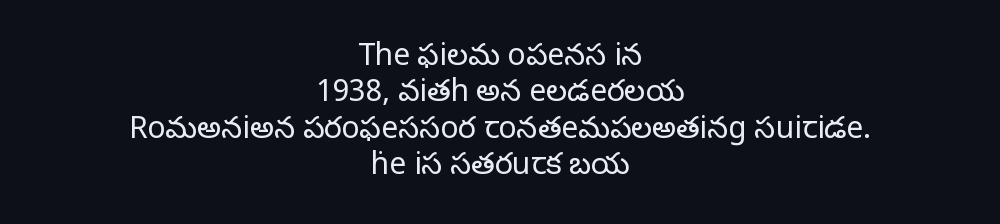
Q: Is the text bold? A: No.
Q: Is the text italic (slanted)? A: No, it is upright.
Q: Is the typeface a serif or a sans-serif typeface? A: Serif.
Q: Is the text underlined? A: No.
Q: How is the paragraph aligned? A: Centered.
Q: Is the spacing between letters normal or unusually wide? A: Normal.
Q: Width (condensed, normal, or wide)? A: Normal.
Q: Stroke contrast? A: Low.
Q: x-height? A: Large.
Q: Monospaced? A: No.
